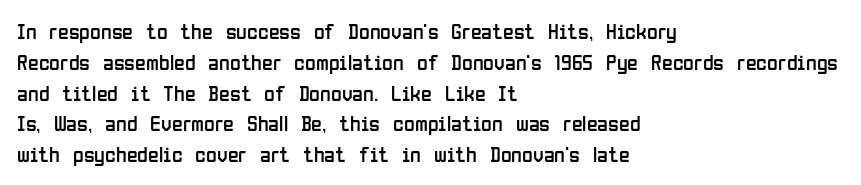
Q: Is the text bold? A: No.
Q: Is the text italic (slanted)? A: No, it is upright.
Q: Is the text underlined? A: No.
Q: How is the paragraph aligned? A: Left-aligned.
Q: Is the spacing between letters normal or unusually wide? A: Normal.
Q: Is the spacing between lines tight, normal or loose? A: Normal.
